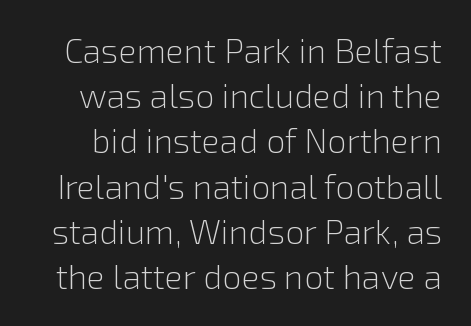
Grotesque or geometric, the face here clearly has no serifs. Every stem runs plumb, perpendicular to the baseline. Note the varied advance widths — an 'i' is clearly narrower than an 'm'. Is the letter spacing exaggerated? No — it looks like the ordinary default.
